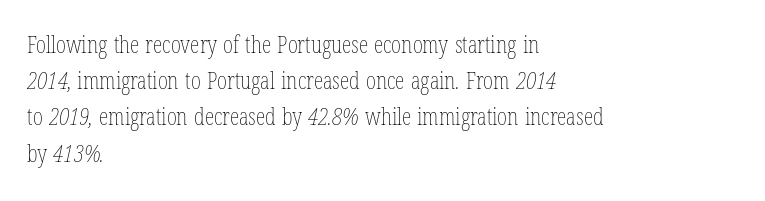
Q: Is the text bold? A: No.
Q: Is the text underlined? A: No.
Q: How is the paragraph aligned? A: Left-aligned.
Q: Is the spacing between letters normal or unusually wide? A: Normal.
Q: Is the spacing between lines tight, normal or loose? A: Normal.
